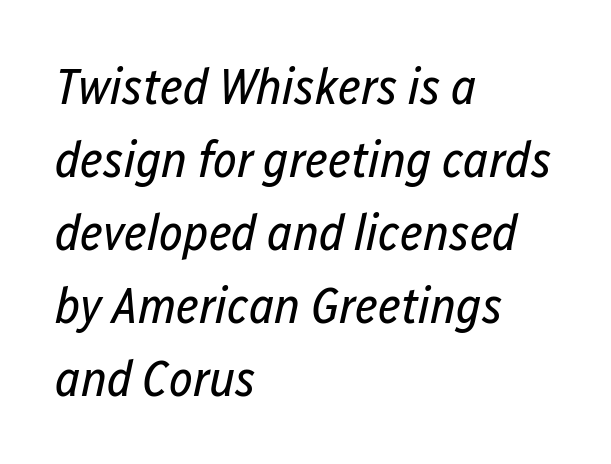
Q: Is the text bold? A: No.
Q: Is the text italic (slanted)? A: Yes, it leans right by about 12 degrees.
Q: Is the text underlined? A: No.
Q: How is the paragraph aligned? A: Left-aligned.
Q: Is the spacing between letters normal or unusually wide? A: Normal.
Q: Is the spacing between lines tight, normal or loose? A: Normal.
Q: Width (condensed, normal, or wide)? A: Condensed.
Q: Stroke contrast? A: Low.
Q: x-height? A: Medium.
Q: Monospaced? A: No.
